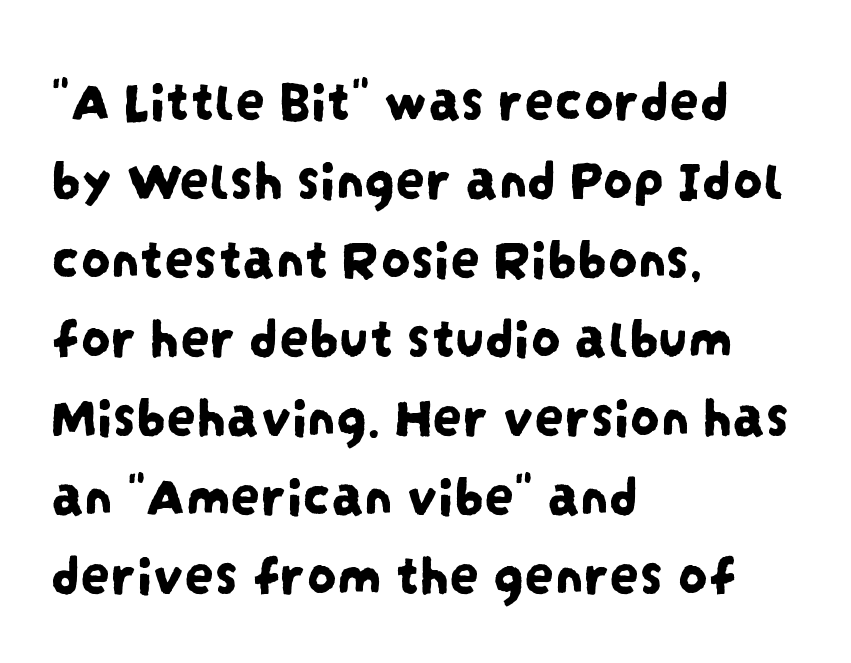
Q: Is the typeface a serif or a sans-serif typeface? A: Sans-serif.
Q: Is the text underlined? A: No.
Q: How is the paragraph aligned? A: Left-aligned.
Q: Is the spacing between letters normal or unusually wide? A: Normal.
Q: Is the spacing between lines tight, normal or loose? A: Normal.
Q: Width (condensed, normal, or wide)? A: Condensed.
Q: Stroke contrast? A: Low.
Q: x-height? A: Large.
Q: Monospaced? A: No.
